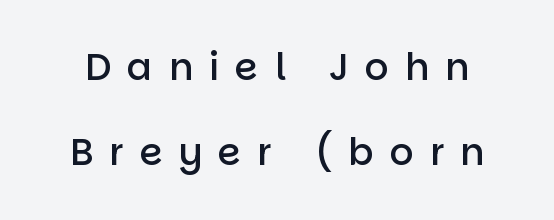
The image shows 37 px semibold sans-serif type, upright; set loose line spacing (2.31x), unusually wide letter spacing (+0.44 em), not underlined; low stroke contrast and a large x-height.
